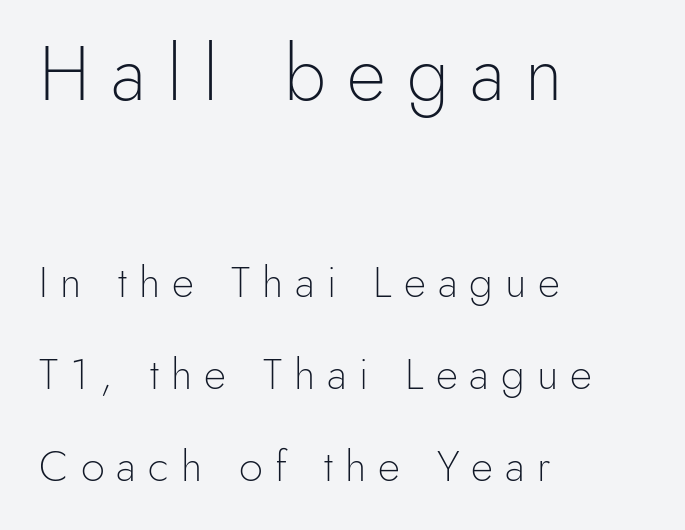
{"serif": "no", "italic": "no", "bold": "no", "weight": "light", "width": "normal", "x_height": "small", "monospaced": "no", "underline": "no", "align": "left", "line_spacing": "loose", "line_spacing_ratio": 2.14, "letter_spacing": "wide", "letter_spacing_em": 0.28, "larger_block": "first", "size_ratio": 1.77, "glyph_px": 76}
